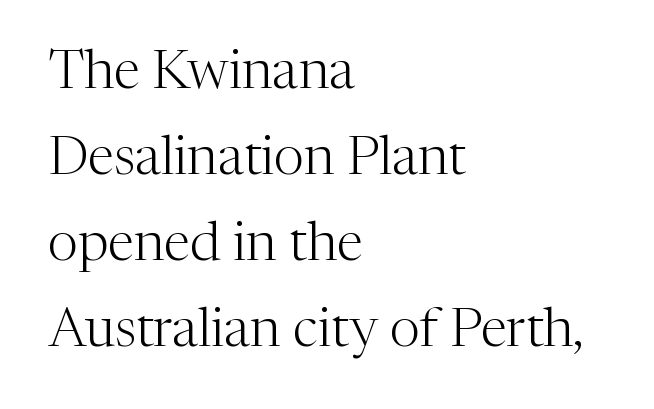
Q: Is the text bold? A: No.
Q: Is the text italic (slanted)? A: No, it is upright.
Q: Is the typeface a serif or a sans-serif typeface? A: Serif.
Q: Is the text underlined? A: No.
Q: How is the paragraph aligned? A: Left-aligned.
Q: Is the spacing between letters normal or unusually wide? A: Normal.
Q: Is the spacing between lines tight, normal or loose? A: Normal.
Q: Width (condensed, normal, or wide)? A: Normal.
Q: Stroke contrast? A: Medium.
Q: x-height? A: Medium.
Q: Monospaced? A: No.
